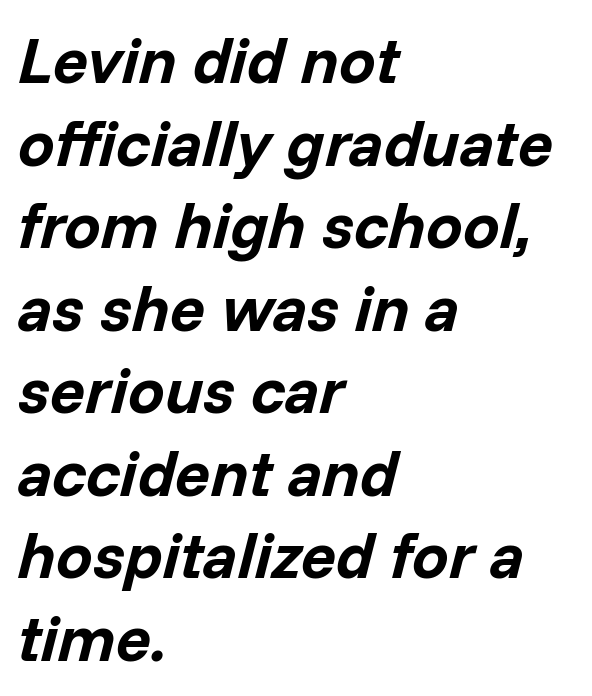
Q: Is the text bold? A: Yes.
Q: Is the text italic (slanted)? A: Yes, it leans right by about 14 degrees.
Q: Is the text underlined? A: No.
Q: How is the paragraph aligned? A: Left-aligned.
Q: Is the spacing between letters normal or unusually wide? A: Normal.
Q: Is the spacing between lines tight, normal or loose? A: Normal.
Q: Width (condensed, normal, or wide)? A: Normal.
Q: Stroke contrast? A: Low.
Q: x-height? A: Medium.
Q: Monospaced? A: No.
